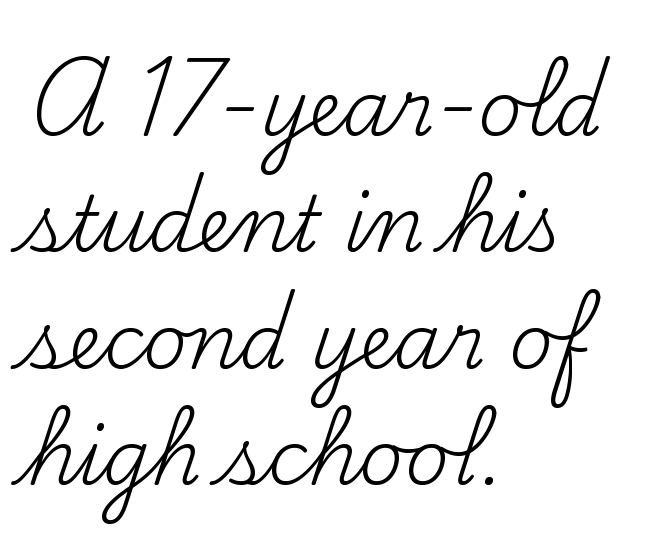
Q: Is the text bold? A: No.
Q: Is the text italic (slanted)? A: Yes.
Q: Is the typeface a serif or a sans-serif typeface? A: Serif.
Q: Is the text underlined? A: No.
Q: How is the paragraph aligned? A: Left-aligned.
Q: Is the spacing between letters normal or unusually wide? A: Normal.
Q: Is the spacing between lines tight, normal or loose? A: Normal.
Q: Width (condensed, normal, or wide)? A: Normal.
Q: Stroke contrast? A: Medium.
Q: x-height? A: Small.
Q: Monospaced? A: No.
